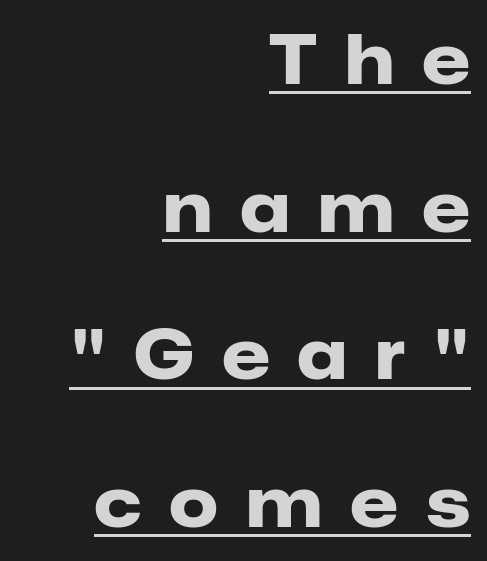
{"serif": "no", "italic": "no", "bold": "yes", "weight": "heavy", "width": "normal", "stroke_contrast": "low", "x_height": "medium", "monospaced": "no", "underline": "yes", "align": "right", "line_spacing": "loose", "line_spacing_ratio": 2.14, "letter_spacing": "wide", "letter_spacing_em": 0.4, "glyph_px": 69}
